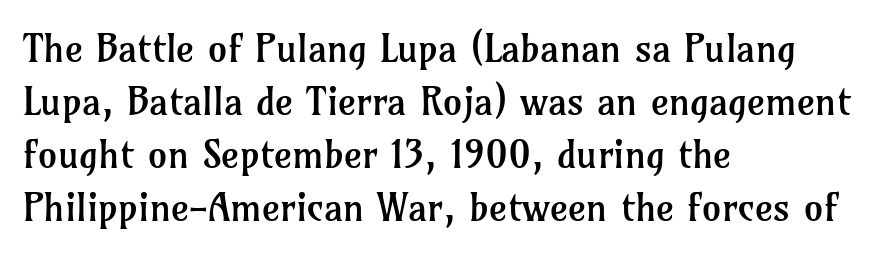
Q: Is the text bold? A: No.
Q: Is the text italic (slanted)? A: No, it is upright.
Q: Is the typeface a serif or a sans-serif typeface? A: Serif.
Q: Is the text underlined? A: No.
Q: How is the paragraph aligned? A: Left-aligned.
Q: Is the spacing between letters normal or unusually wide? A: Normal.
Q: Is the spacing between lines tight, normal or loose? A: Normal.
Q: Width (condensed, normal, or wide)? A: Normal.
Q: Stroke contrast? A: Low.
Q: x-height? A: Medium.
Q: Monospaced? A: No.
